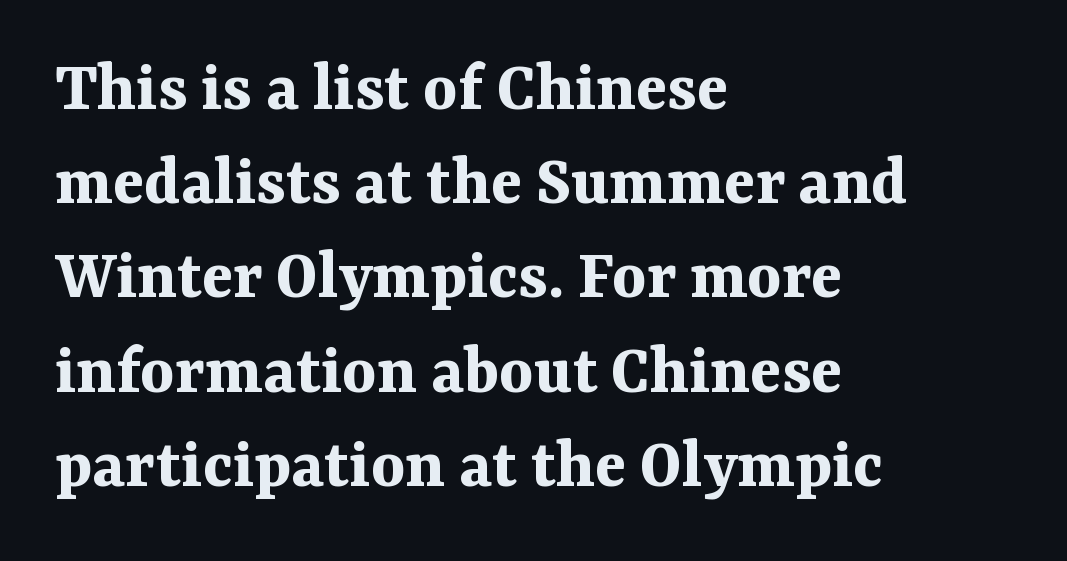
Q: Is the text bold? A: Yes.
Q: Is the text italic (slanted)? A: No, it is upright.
Q: Is the typeface a serif or a sans-serif typeface? A: Serif.
Q: Is the text underlined? A: No.
Q: How is the paragraph aligned? A: Left-aligned.
Q: Is the spacing between letters normal or unusually wide? A: Normal.
Q: Is the spacing between lines tight, normal or loose? A: Normal.
Q: Width (condensed, normal, or wide)? A: Normal.
Q: Stroke contrast? A: Medium.
Q: x-height? A: Medium.
Q: Monospaced? A: No.
